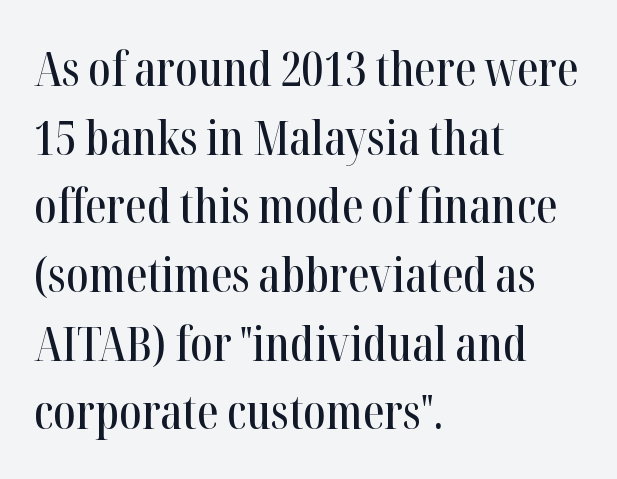
The image shows 48 px condensed serif type, upright; set left-aligned, normal line spacing (1.43x), normal letter spacing, not underlined; high stroke contrast and a medium x-height.
